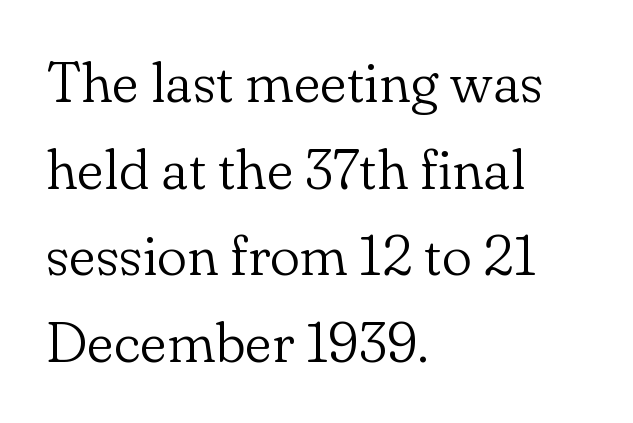
Font category for this specimen: serif. Bare-footed words on every line. The space between consecutive lines is moderate. This sample has the flowing, uneven cadence of proportional lettering. These lines stack with their left ends in a neat column. No heavy texture on the line: the type isn't bold.
